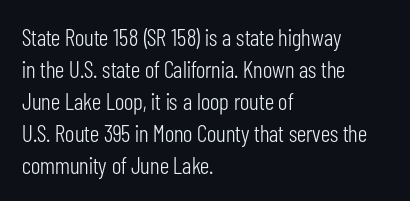
Q: Is the text bold? A: No.
Q: Is the text italic (slanted)? A: No, it is upright.
Q: Is the text underlined? A: No.
Q: How is the paragraph aligned? A: Left-aligned.
Q: Is the spacing between letters normal or unusually wide? A: Normal.
Q: Is the spacing between lines tight, normal or loose? A: Normal.
